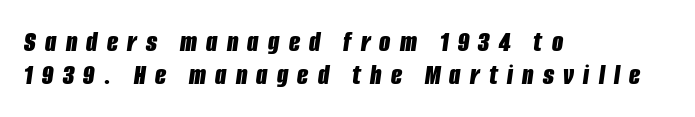
The image shows 29 px bold, condensed type, italic (leaning right); set left-aligned, tight line spacing (1.13x), unusually wide letter spacing (+0.32 em), not underlined; low stroke contrast and a large x-height.
